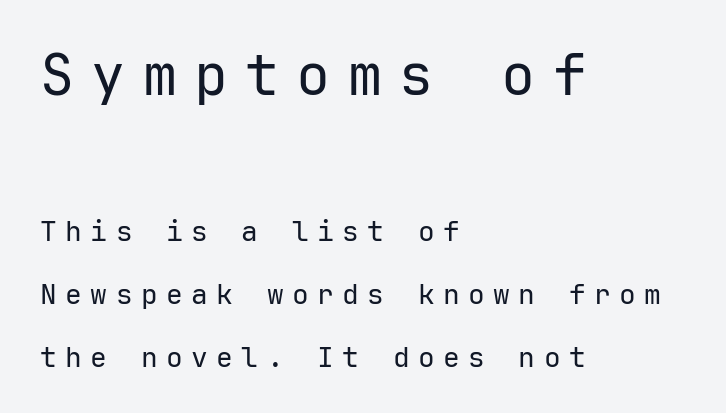
{"serif": "no", "italic": "no", "bold": "no", "weight": "regular", "width": "normal", "stroke_contrast": "low", "x_height": "medium", "underline": "no", "align": "left", "line_spacing": "loose", "line_spacing_ratio": 2.25, "letter_spacing": "wide", "letter_spacing_em": 0.3, "larger_block": "first", "size_ratio": 2.04, "glyph_px": 57}
